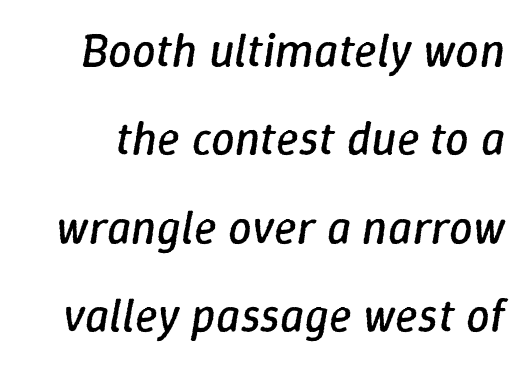
Q: Is the text bold? A: No.
Q: Is the text italic (slanted)? A: Yes, it leans right by about 9 degrees.
Q: Is the text underlined? A: No.
Q: Is the spacing between letters normal or unusually wide? A: Normal.
Q: Width (condensed, normal, or wide)? A: Normal.
Q: Stroke contrast? A: Low.
Q: x-height? A: Medium.
Q: Monospaced? A: No.
